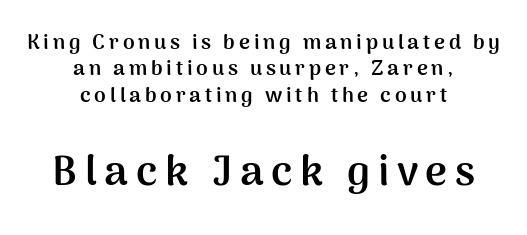
Tall strokes in this sample are plumb rather than angled. Is this a sans? Yes — the strokes have no serifs. Proportional: the letters do not fall into vertical columns. In CSS terms this would be text-align: center. Each glyph is drawn with heavy, bold strokes.
